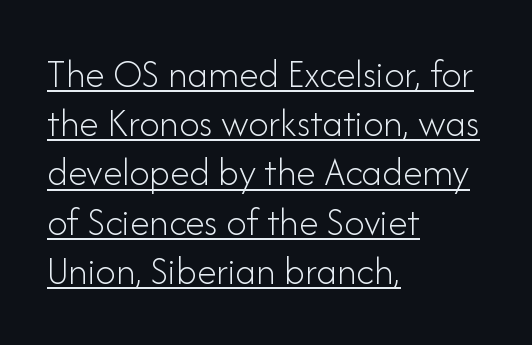
Q: Is the text bold? A: No.
Q: Is the text italic (slanted)? A: No, it is upright.
Q: Is the typeface a serif or a sans-serif typeface? A: Sans-serif.
Q: Is the text underlined? A: Yes.
Q: How is the paragraph aligned? A: Left-aligned.
Q: Is the spacing between letters normal or unusually wide? A: Normal.
Q: Width (condensed, normal, or wide)? A: Normal.
Q: Stroke contrast? A: Low.
Q: x-height? A: Small.
Q: Monospaced? A: No.
